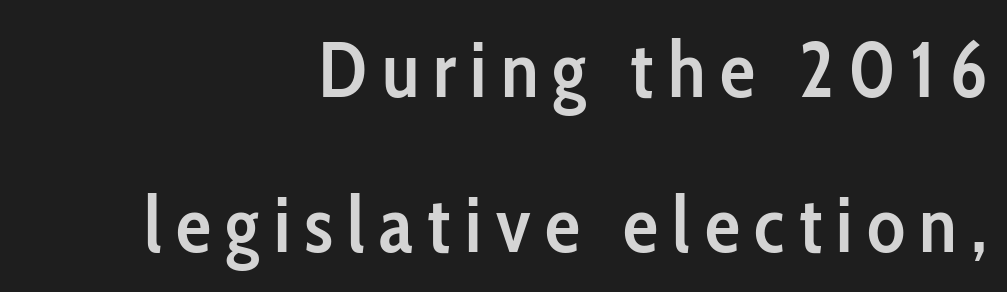
Where is the straight margin? On the right. This is the regular roman posture of the typeface. The text was rendered using a sans face with plain stroke endings. Whoever set this chose breathing room over compactness in the vertical rhythm. The letters are semibold — heavier than regular but short of a full bold.
